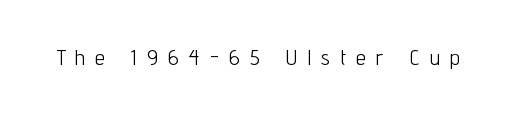
{"italic": "no", "bold": "no", "underline": "no", "letter_spacing": "wide", "letter_spacing_em": 0.47, "glyph_px": 22}
